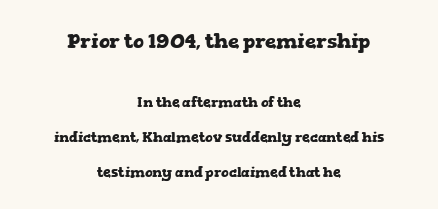
Q: Is the text bold? A: Yes.
Q: Is the text italic (slanted)? A: No, it is upright.
Q: Is the text underlined? A: No.
Q: How is the paragraph aligned? A: Centered.
Q: Is the spacing between letters normal or unusually wide? A: Normal.
Q: Is the spacing between lines tight, normal or loose? A: Loose.
Q: Which block of text is set in a larger size, the first (top) or the second (bottom)? A: The first (top) one.
